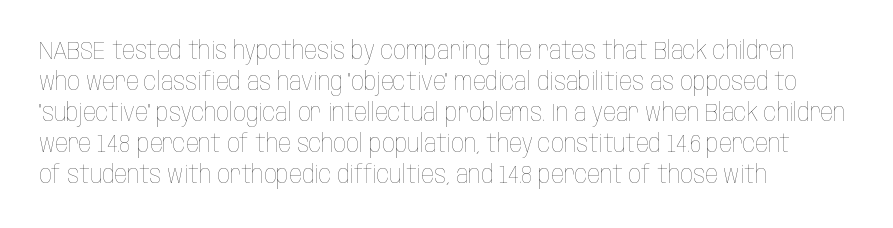
Q: Is the text bold? A: No.
Q: Is the text italic (slanted)? A: No, it is upright.
Q: Is the text underlined? A: No.
Q: How is the paragraph aligned? A: Left-aligned.
Q: Is the spacing between letters normal or unusually wide? A: Normal.
